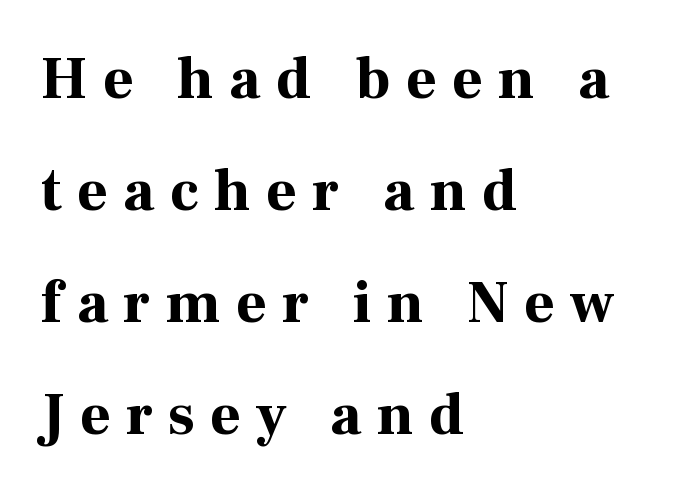
{"serif": "yes", "italic": "no", "bold": "yes", "weight": "bold", "width": "normal", "stroke_contrast": "high", "x_height": "medium", "monospaced": "no", "underline": "no", "align": "left", "line_spacing": "loose", "line_spacing_ratio": 1.9, "letter_spacing": "wide", "letter_spacing_em": 0.26, "glyph_px": 59}
